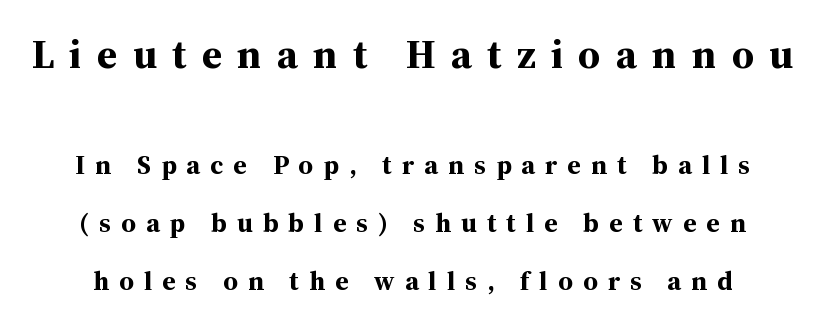
{"serif": "yes", "italic": "no", "bold": "yes", "weight": "bold", "width": "normal", "stroke_contrast": "medium", "x_height": "medium", "monospaced": "no", "underline": "no", "line_spacing": "loose", "line_spacing_ratio": 2.15, "letter_spacing": "wide", "letter_spacing_em": 0.37, "larger_block": "first", "size_ratio": 1.52, "glyph_px": 41}
